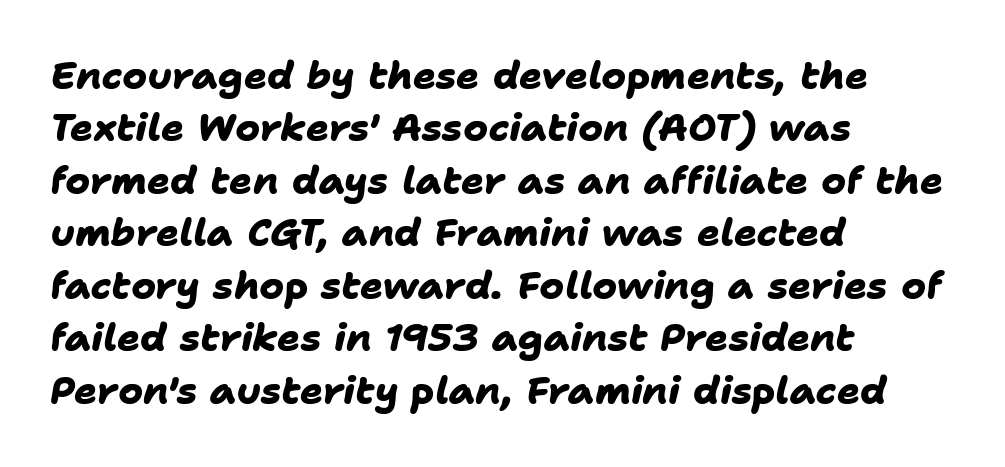
The image shows 38 px heavy sans-serif type; set left-aligned, normal line spacing (1.38x), normal letter spacing, not underlined; low stroke contrast and a medium x-height.
